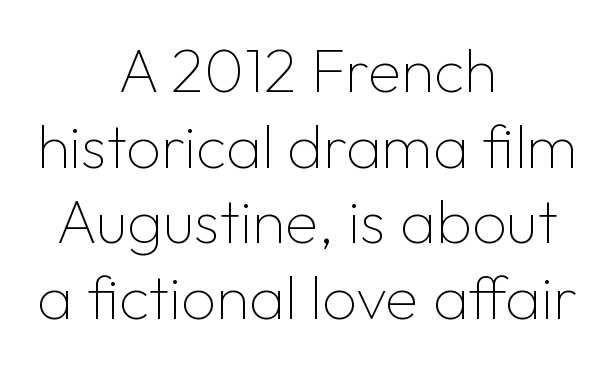
{"serif": "no", "italic": "no", "bold": "no", "weight": "thin", "width": "normal", "stroke_contrast": "low", "x_height": "medium", "monospaced": "no", "underline": "no", "align": "center", "line_spacing_ratio": 1.24, "letter_spacing": "normal", "letter_spacing_em": 0.0, "glyph_px": 61}
